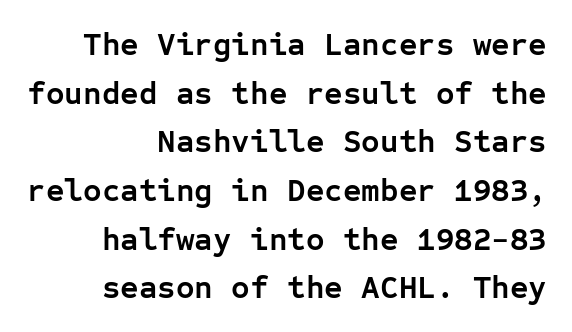
{"serif": "no", "italic": "no", "bold": "yes", "weight": "semibold", "width": "normal", "stroke_contrast": "low", "x_height": "medium", "monospaced": "yes", "underline": "no", "align": "right", "line_spacing": "normal", "line_spacing_ratio": 1.52, "letter_spacing": "normal", "letter_spacing_em": 0.0, "glyph_px": 32}
